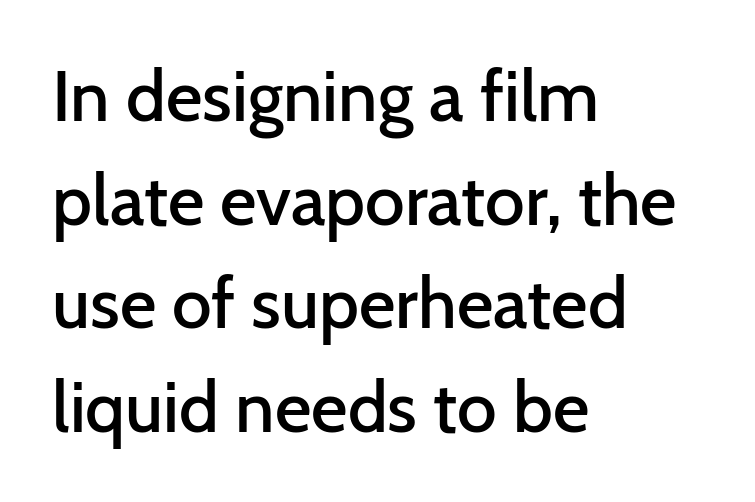
Vertically, the passage feels balanced, rows spaced as you'd expect. Regarding serifs, this sample does without them. The line texture is even and compact thanks to regular tracking. A somewhat darkened texture: the type is semibold rather than bold. Unlike italic type, these characters show no tilt at all.
